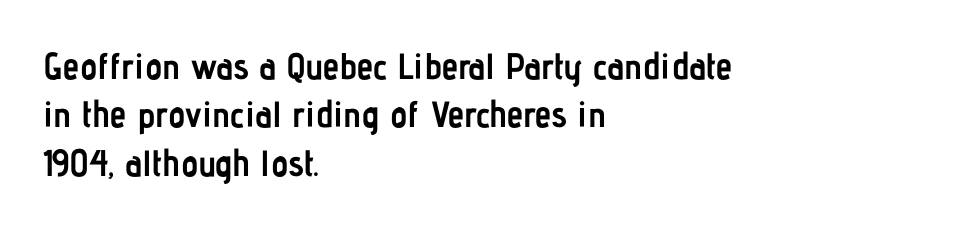
Between one letter and the next there's only the usual sliver of space. Think of a printed novel: that variable character pitch is what you see here. The passage shown is not underscored anywhere. Does the lettering tilt? It doesn't — this is upright. Observe the absence of serifs on each vertical stroke in this sample. The rag falls on the right side of this text block.
